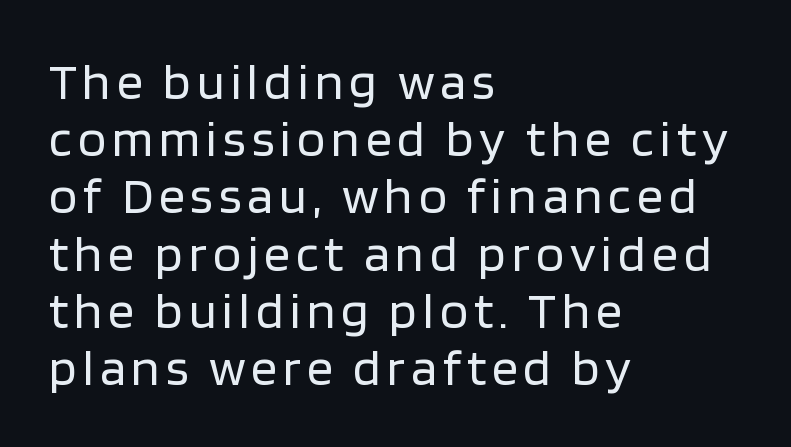
Anything drawn beneath the words? Only blank space. How would I describe the line gaps? Narrow and economical. The rendering uses natural spacing where letterforms have individual widths. These glyphs show unthickened strokes, regular width or finer.
